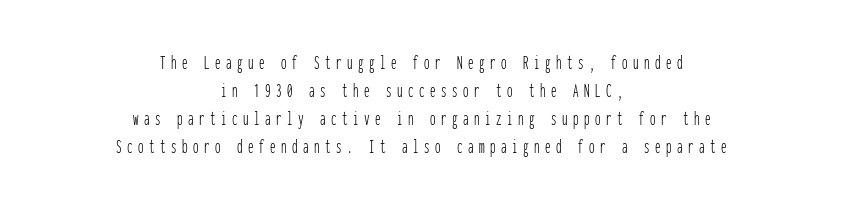
Each word looks stretched out because of the extra space between its letters. Is this a heavy cut? Hardly; it is regular or lighter. Reading down the block, each line starts at a different indent, mirrored at its end. Interline gaps are of average width in this sample.
